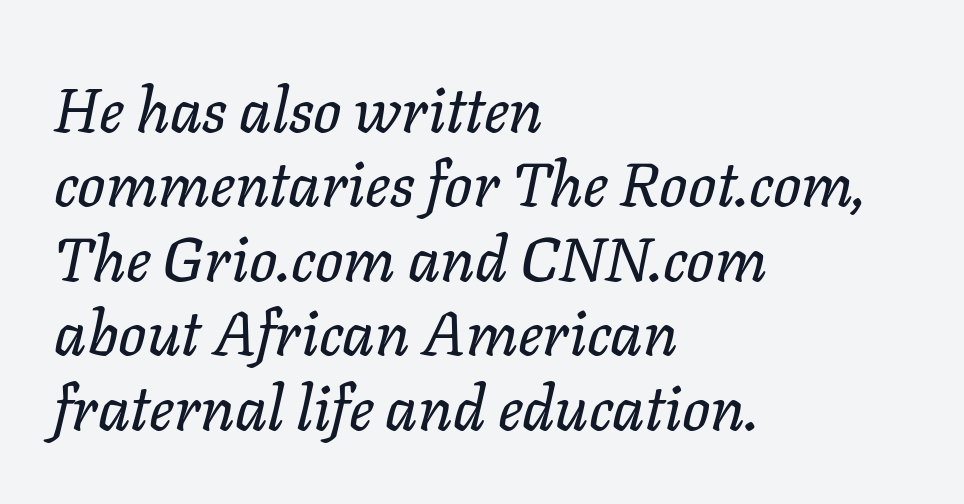
Here the designer chose a conventional face with non-uniform glyph widths. Unmarked baselines from the first word to the last. One-word summary of the alignment: left. There's an unmistakable incline to the writing here. What stands out about the letter spacing? Nothing — it is the standard amount.
